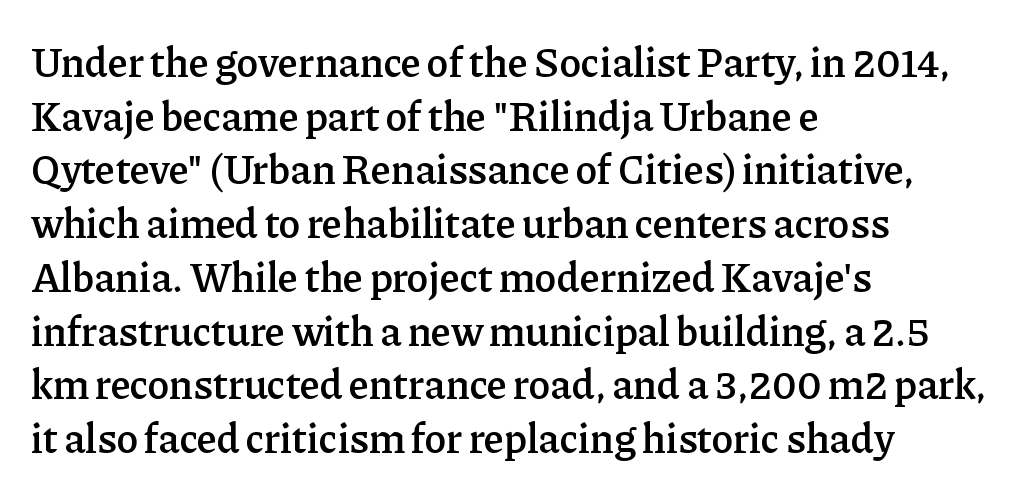
Regular leading. A serif font was chosen for this passage. The characters look somewhat weighty, a semibold short of true bold. Short note: letters normally spaced.
